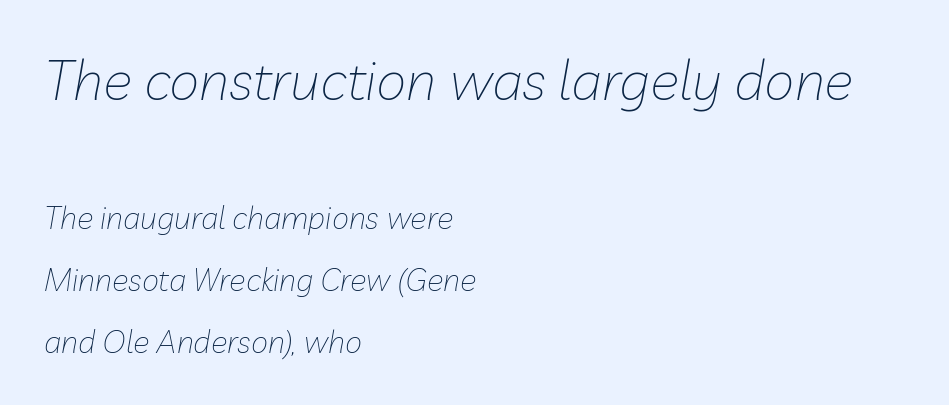
Q: Is the text bold? A: No.
Q: Is the text italic (slanted)? A: Yes, it leans right by about 10 degrees.
Q: Is the text underlined? A: No.
Q: How is the paragraph aligned? A: Left-aligned.
Q: Is the spacing between letters normal or unusually wide? A: Normal.
Q: Is the spacing between lines tight, normal or loose? A: Loose.
Q: Which block of text is set in a larger size, the first (top) or the second (bottom)? A: The first (top) one.
Q: Width (condensed, normal, or wide)? A: Normal.
Q: Stroke contrast? A: Low.
Q: x-height? A: Medium.
Q: Monospaced? A: No.
